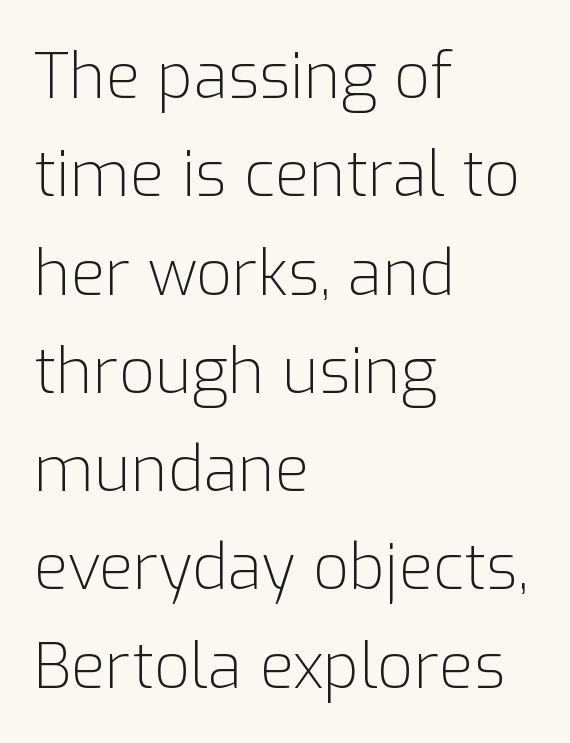
The specimen reads as upright at a glance. To sum up the face: it is a sans, with no serifs. The setting favours the left margin, as ordinary paragraphs usually do. In terms of letterspacing, this is plain default setting.
